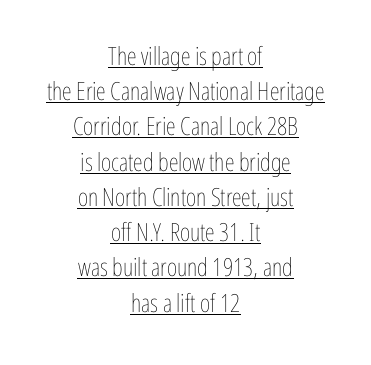
{"italic": "no", "bold": "no", "underline": "yes", "align": "center", "line_spacing": "normal", "line_spacing_ratio": 1.41, "letter_spacing": "normal", "letter_spacing_em": 0.0, "glyph_px": 25}
